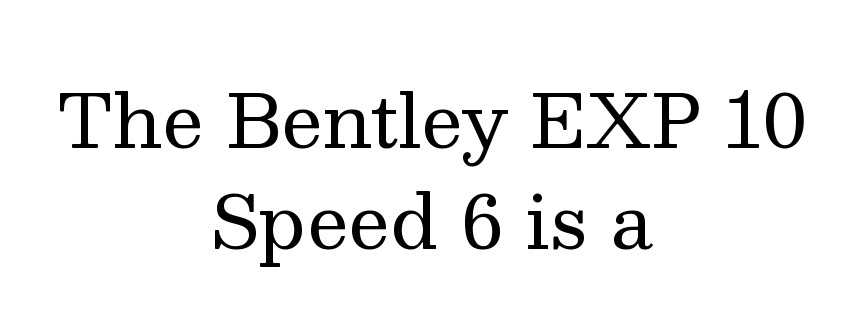
{"serif": "yes", "italic": "no", "bold": "no", "weight": "regular", "width": "normal", "stroke_contrast": "medium", "x_height": "medium", "monospaced": "no", "underline": "no", "align": "center", "line_spacing": "normal", "line_spacing_ratio": 1.36, "letter_spacing": "normal", "letter_spacing_em": 0.0, "glyph_px": 74}
